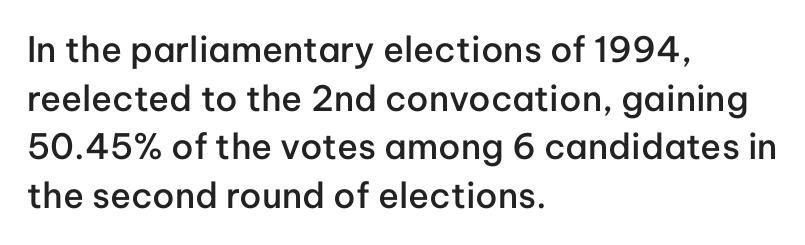
{"serif": "no", "italic": "no", "bold": "semi", "weight": "semibold", "width": "normal", "stroke_contrast": "low", "x_height": "medium", "monospaced": "no", "underline": "no", "align": "left", "line_spacing": "normal", "line_spacing_ratio": 1.39, "letter_spacing": "normal", "letter_spacing_em": 0.0, "glyph_px": 35}
